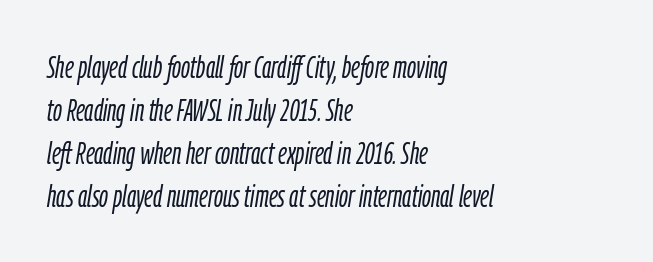
The image shows 31 px light, condensed type, italic (leaning right); set left-aligned, normal line spacing (1.39x), normal letter spacing, not underlined; low stroke contrast and a medium x-height.
